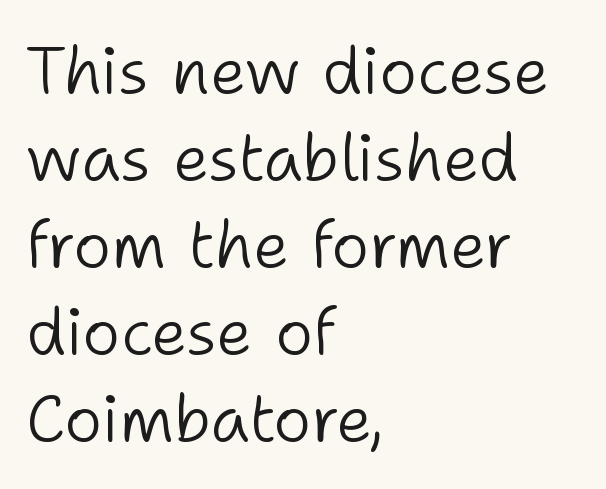
Q: Is the text bold? A: No.
Q: Is the text italic (slanted)? A: No, it is upright.
Q: Is the typeface a serif or a sans-serif typeface? A: Sans-serif.
Q: Is the text underlined? A: No.
Q: How is the paragraph aligned? A: Left-aligned.
Q: Is the spacing between letters normal or unusually wide? A: Normal.
Q: Is the spacing between lines tight, normal or loose? A: Normal.
Q: Width (condensed, normal, or wide)? A: Normal.
Q: Stroke contrast? A: Low.
Q: x-height? A: Medium.
Q: Monospaced? A: No.
